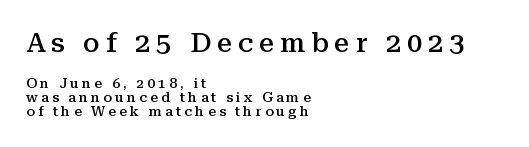
In CSS terms this would be text-align: left. The glyphs are unaccompanied by any horizontal stroke below them. Compared with an ordinary text face, these strokes are moderately heavier — a semibold. This is the regular roman posture of the typeface. This block would grow much taller if given ordinary leading; it's compressed now. You could only call the tracking loose — the letters float apart.
